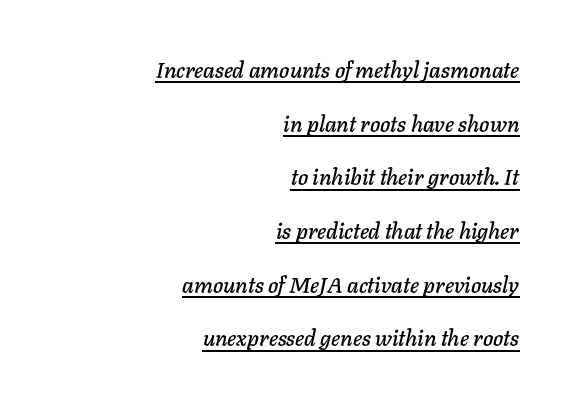
Compared with a flush-left layout, this one pins lines to the opposite, right side. Compared with undecorated copy, this sample adds a rule below the words. The line texture is even and compact thanks to regular tracking. What's the leading like? Stretched, with rows far apart. Characters are canted at an angle relative to the baseline's perpendicular.
